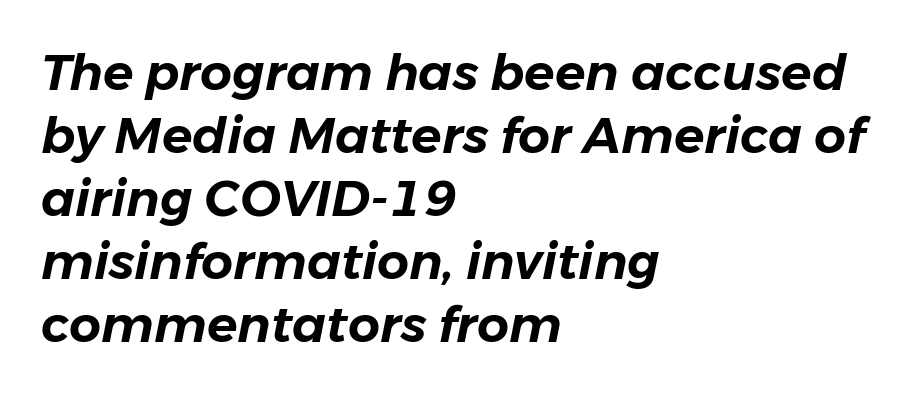
Does extra space separate the letters? No, they use regular spacing. The lines sit at an ordinary, default distance from one another. The paragraph shown leans on its left margin. Note the varied advance widths — an 'i' is clearly narrower than an 'm'. Bare-footed words on every line.
